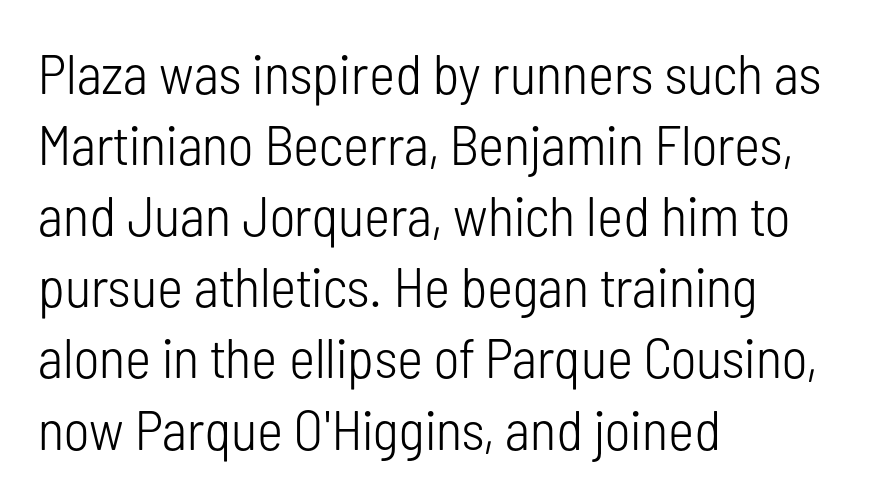
Q: Is the text bold? A: No.
Q: Is the text italic (slanted)? A: No, it is upright.
Q: Is the typeface a serif or a sans-serif typeface? A: Sans-serif.
Q: Is the text underlined? A: No.
Q: How is the paragraph aligned? A: Left-aligned.
Q: Is the spacing between letters normal or unusually wide? A: Normal.
Q: Is the spacing between lines tight, normal or loose? A: Normal.
Q: Width (condensed, normal, or wide)? A: Condensed.
Q: Stroke contrast? A: Low.
Q: x-height? A: Medium.
Q: Monospaced? A: No.
